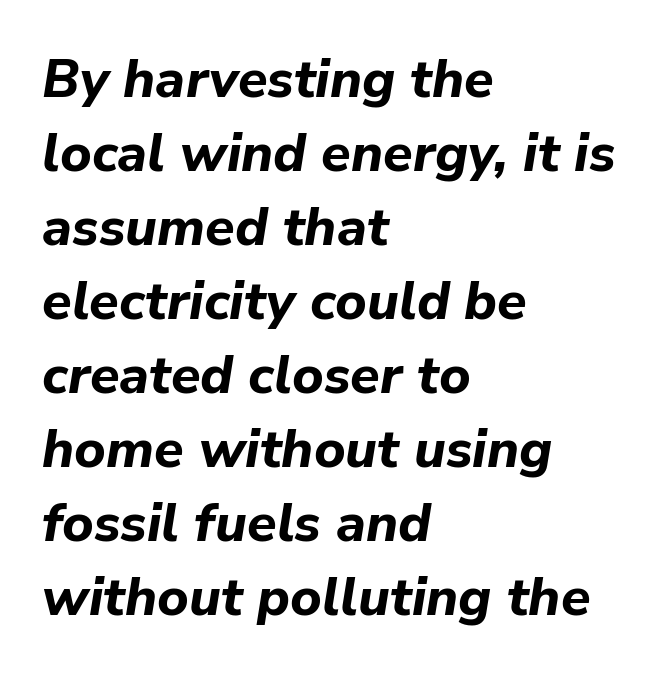
The image shows 54 px bold type, italic (leaning right); set left-aligned, normal line spacing (1.37x), normal letter spacing, not underlined; low stroke contrast and a medium x-height.
